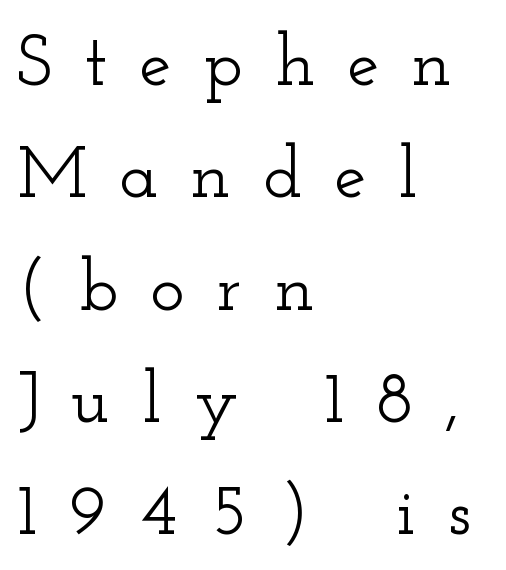
Is the block centered? No — it sits flush against the left margin. Are there feet on the stems? There are — it's a serif. Nobody drew a line under any word here. A typesetter would call this proportional, since set widths differ per character. It's the straight-up-and-down kind of type.
